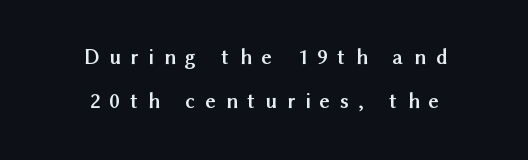
{"italic": "no", "bold": "yes", "underline": "no", "align": "center", "line_spacing": "loose", "line_spacing_ratio": 2.02, "letter_spacing": "wide", "letter_spacing_em": 0.46, "glyph_px": 22}
